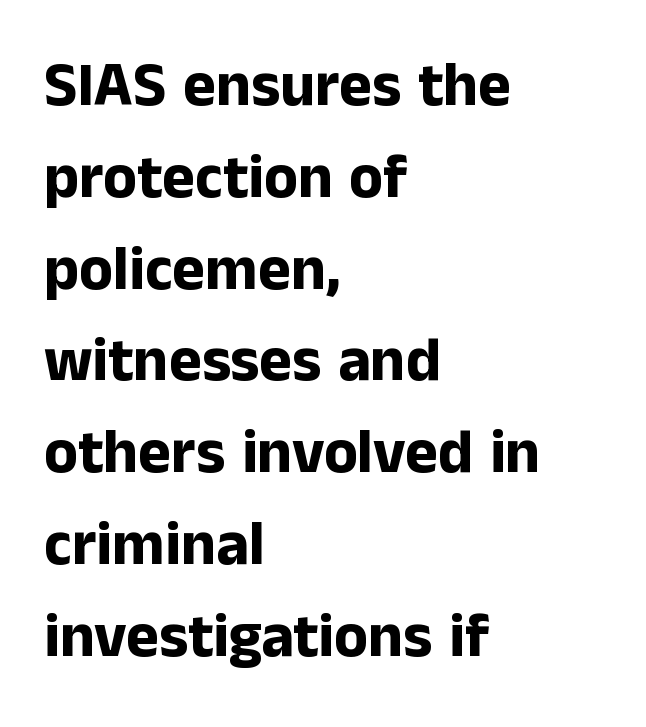
{"serif": "no", "italic": "no", "bold": "yes", "weight": "bold", "width": "normal", "stroke_contrast": "low", "x_height": "medium", "monospaced": "no", "underline": "no", "align": "left", "line_spacing": "normal", "line_spacing_ratio": 1.48, "letter_spacing": "normal", "letter_spacing_em": 0.0, "glyph_px": 62}
